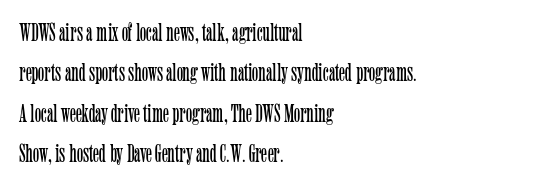
Q: Is the text bold? A: No.
Q: Is the text italic (slanted)? A: No, it is upright.
Q: Is the text underlined? A: No.
Q: How is the paragraph aligned? A: Left-aligned.
Q: Is the spacing between letters normal or unusually wide? A: Normal.
Q: Is the spacing between lines tight, normal or loose? A: Normal.
